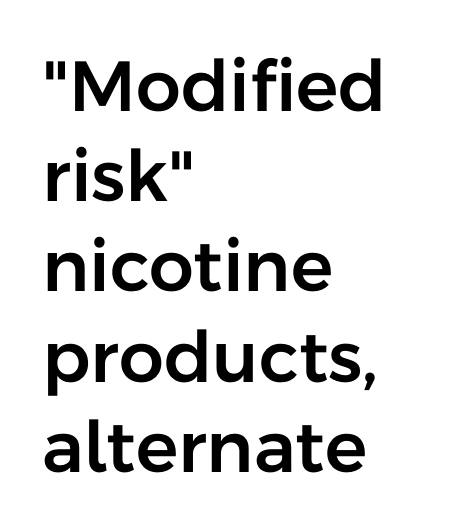
Q: Is the text italic (slanted)? A: No, it is upright.
Q: Is the typeface a serif or a sans-serif typeface? A: Sans-serif.
Q: Is the text underlined? A: No.
Q: How is the paragraph aligned? A: Left-aligned.
Q: Is the spacing between letters normal or unusually wide? A: Normal.
Q: Is the spacing between lines tight, normal or loose? A: Normal.
Q: Width (condensed, normal, or wide)? A: Normal.
Q: Stroke contrast? A: Low.
Q: x-height? A: Medium.
Q: Monospaced? A: No.
